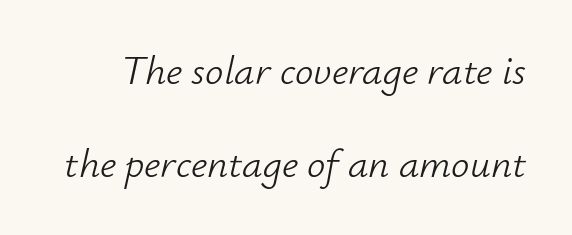
Yep, that's italic — everything's leaning. Heaviness? Minimal to ordinary, like unemphasized prose. Honestly, the rows look like they've been pulled way apart. Letters rest on an invisible, unmarked baseline. Think of a printed novel: that variable character pitch is what you see here.
